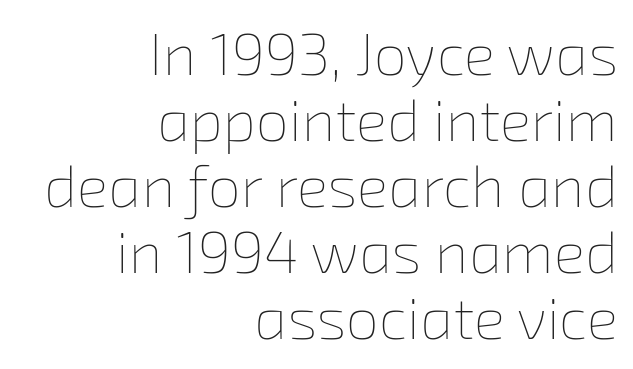
Q: Is the text bold? A: No.
Q: Is the text underlined? A: No.
Q: How is the paragraph aligned? A: Right-aligned.
Q: Is the spacing between letters normal or unusually wide? A: Normal.
Q: Is the spacing between lines tight, normal or loose? A: Tight.
Q: Width (condensed, normal, or wide)? A: Normal.
Q: Stroke contrast? A: Low.
Q: x-height? A: Medium.
Q: Monospaced? A: No.
